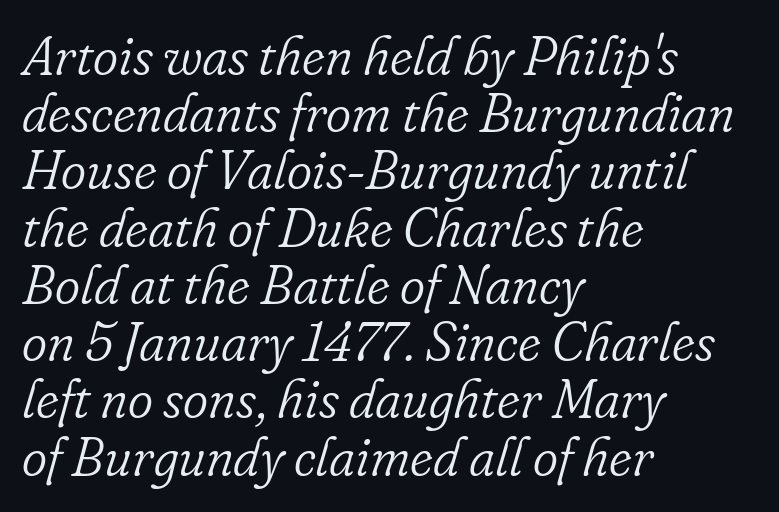
Q: Is the text bold? A: No.
Q: Is the text italic (slanted)? A: Yes, it leans right by about 16 degrees.
Q: Is the typeface a serif or a sans-serif typeface? A: Serif.
Q: Is the text underlined? A: No.
Q: How is the paragraph aligned? A: Left-aligned.
Q: Is the spacing between letters normal or unusually wide? A: Normal.
Q: Is the spacing between lines tight, normal or loose? A: Tight.
Q: Width (condensed, normal, or wide)? A: Normal.
Q: Stroke contrast? A: Low.
Q: x-height? A: Small.
Q: Monospaced? A: No.
